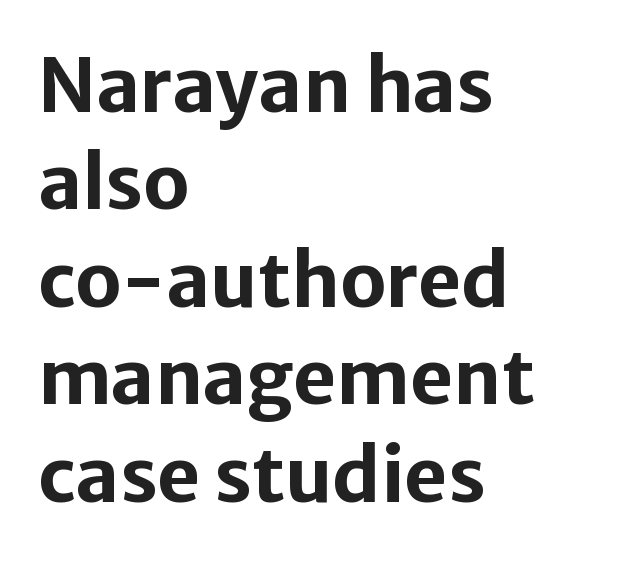
Strokes here are thick enough to call this a true bold. A typesetter would call this zero additional tracking. The passage shown stacks its lines at a standard gap. A typesetter would mark this as roman, not italic. A classic flush-left, rag-right setting is used for this passage.
